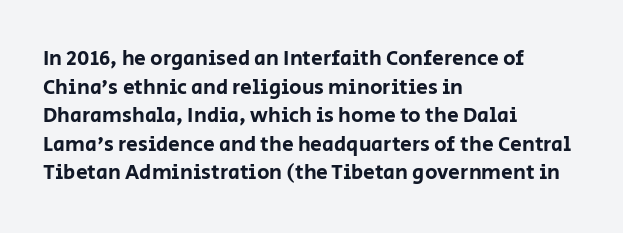
Q: Is the text italic (slanted)? A: No, it is upright.
Q: Is the text underlined? A: No.
Q: How is the paragraph aligned? A: Left-aligned.
Q: Is the spacing between letters normal or unusually wide? A: Normal.
Q: Is the spacing between lines tight, normal or loose? A: Normal.
